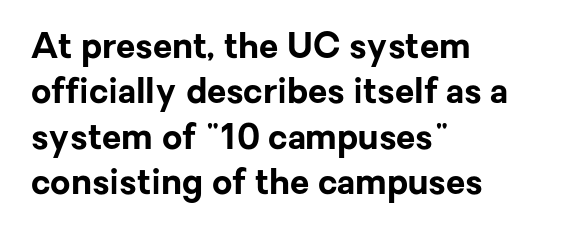
{"serif": "no", "italic": "no", "bold": "yes", "weight": "bold", "width": "normal", "stroke_contrast": "low", "x_height": "medium", "monospaced": "no", "underline": "no", "align": "left", "line_spacing": "normal", "line_spacing_ratio": 1.3, "letter_spacing": "normal", "letter_spacing_em": 0.0, "glyph_px": 35}
